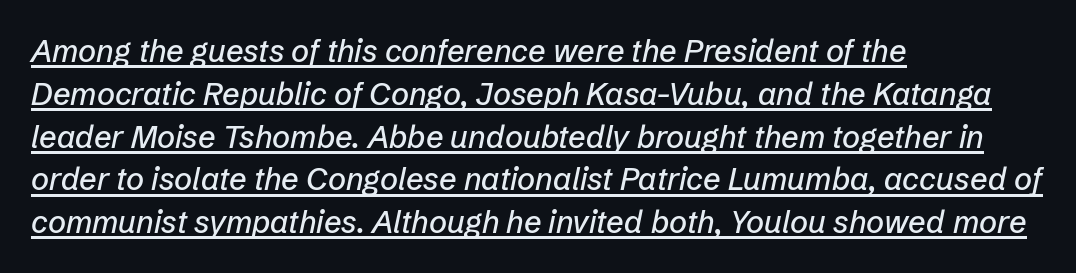
Q: Is the text italic (slanted)? A: Yes, it leans right by about 12 degrees.
Q: Is the text underlined? A: Yes.
Q: How is the paragraph aligned? A: Left-aligned.
Q: Is the spacing between letters normal or unusually wide? A: Normal.
Q: Is the spacing between lines tight, normal or loose? A: Normal.
Q: Width (condensed, normal, or wide)? A: Normal.
Q: Stroke contrast? A: Low.
Q: x-height? A: Medium.
Q: Monospaced? A: No.
